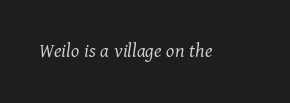
The image shows 21 px text type, italic (leaning right); set normal letter spacing, not underlined.
